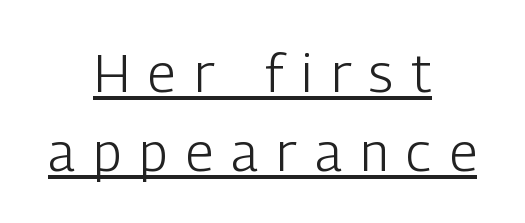
The rendering uses a moderate line-height, typical for paragraphs. The letters carry no serifs — their stems end cleanly without finishing strokes. What decoration does the sample have? An underline. What stands out about the letter spacing? Its width — letters are far apart.
